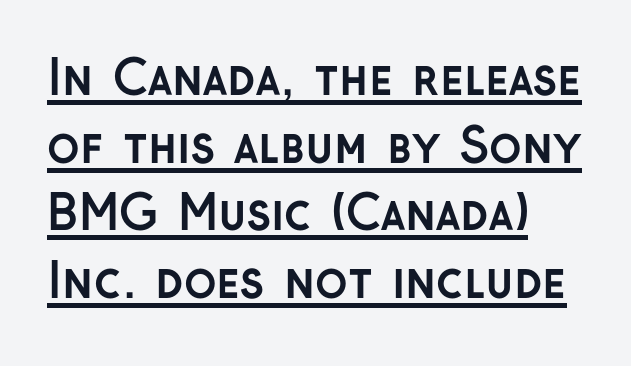
{"serif": "no", "italic": "no", "bold": "yes", "weight": "semibold", "width": "normal", "stroke_contrast": "low", "x_height": "medium", "monospaced": "no", "underline": "yes", "align": "left", "line_spacing": "normal", "line_spacing_ratio": 1.41, "letter_spacing": "normal", "letter_spacing_em": 0.0, "glyph_px": 48}
